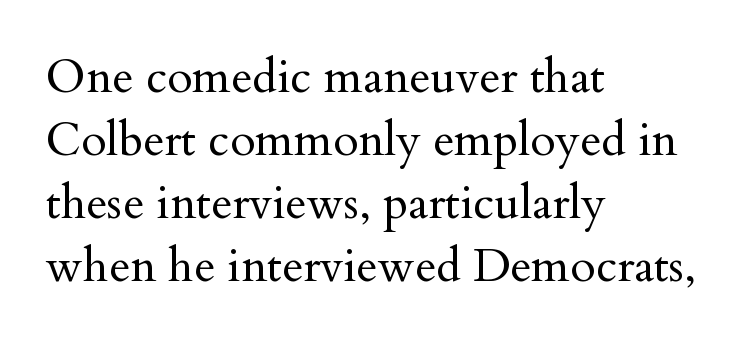
The image shows 46 px regular-weight serif type, upright; set left-aligned, normal line spacing (1.37x), normal letter spacing, not underlined; medium stroke contrast and a small x-height.
